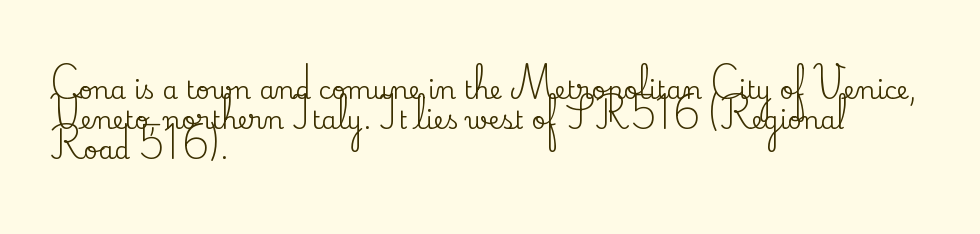
{"italic": "no", "underline": "no", "align": "left", "line_spacing_ratio": 1.21, "letter_spacing": "normal", "letter_spacing_em": 0.0, "glyph_px": 25}
